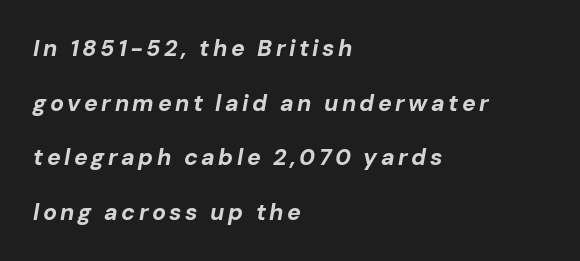
The image shows 23 px bold type, italic (leaning right); set left-aligned, loose line spacing (2.37x), not underlined.
